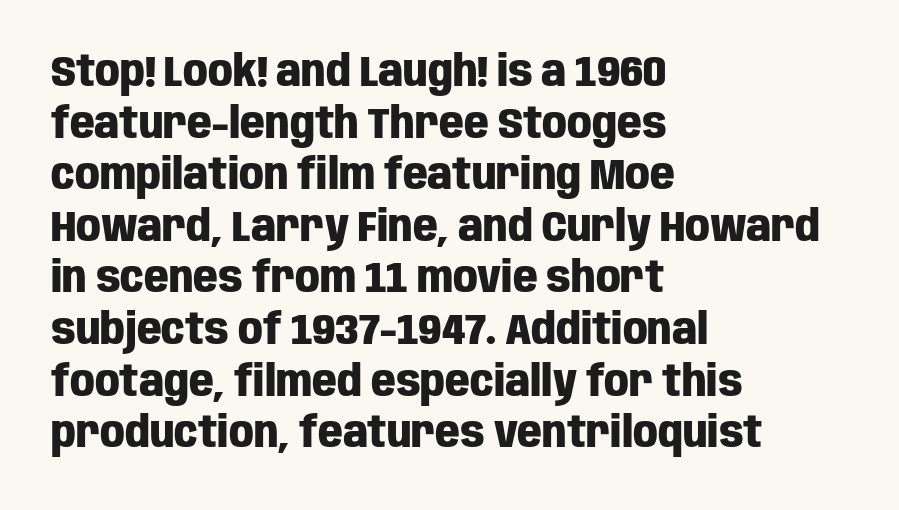
{"serif": "no", "italic": "no", "bold": "yes", "weight": "heavy", "width": "condensed", "stroke_contrast": "low", "x_height": "large", "monospaced": "no", "underline": "no", "align": "left", "line_spacing_ratio": 1.2, "letter_spacing": "normal", "letter_spacing_em": 0.0, "glyph_px": 43}
